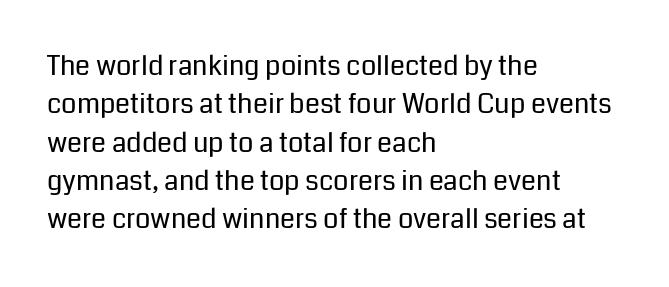
Q: Is the text bold? A: No.
Q: Is the text italic (slanted)? A: No, it is upright.
Q: Is the text underlined? A: No.
Q: How is the paragraph aligned? A: Left-aligned.
Q: Is the spacing between letters normal or unusually wide? A: Normal.
Q: Is the spacing between lines tight, normal or loose? A: Normal.
